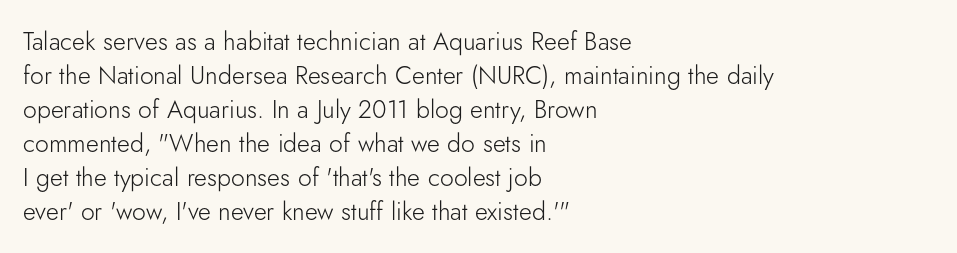
Q: Is the text bold? A: No.
Q: Is the text italic (slanted)? A: No, it is upright.
Q: Is the text underlined? A: No.
Q: How is the paragraph aligned? A: Left-aligned.
Q: Is the spacing between letters normal or unusually wide? A: Normal.
Q: Is the spacing between lines tight, normal or loose? A: Normal.
